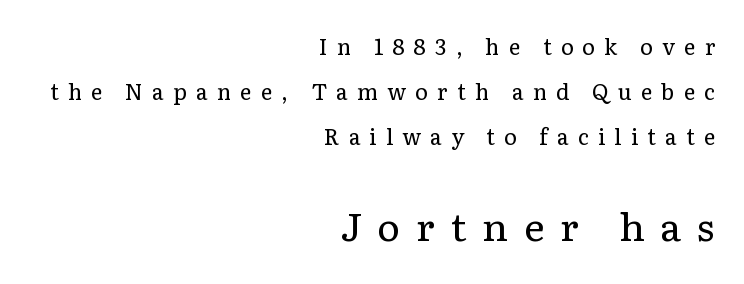
Clear beneath every line of the passage. This block would shrink considerably if given ordinary leading; it's expanded now. Stroke mass is kept to a normal reading level or below. These lines are rendered in a variable-pitch font. Posture: vertical. Little horizontal feet cap the strokes, marking this as serif type.
